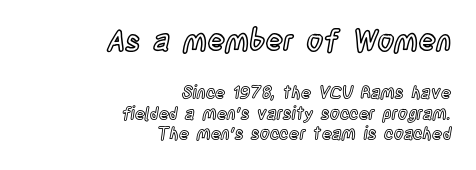
The image shows 29 px condensed type; set right-aligned, line spacing 1.21x, normal letter spacing, not underlined; the first (top) block is 1.71x larger; a large x-height.
